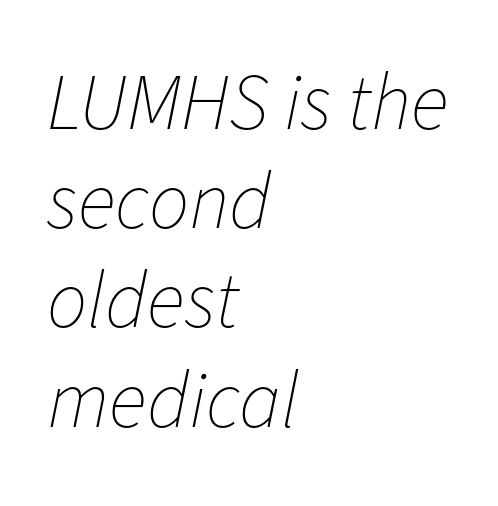
{"italic": "yes", "lean": "right", "slant_degrees": 11, "bold": "no", "weight": "thin", "width": "normal", "stroke_contrast": "low", "x_height": "medium", "monospaced": "no", "underline": "no", "align": "left", "line_spacing_ratio": 1.24, "letter_spacing": "normal", "letter_spacing_em": 0.0, "glyph_px": 80}
